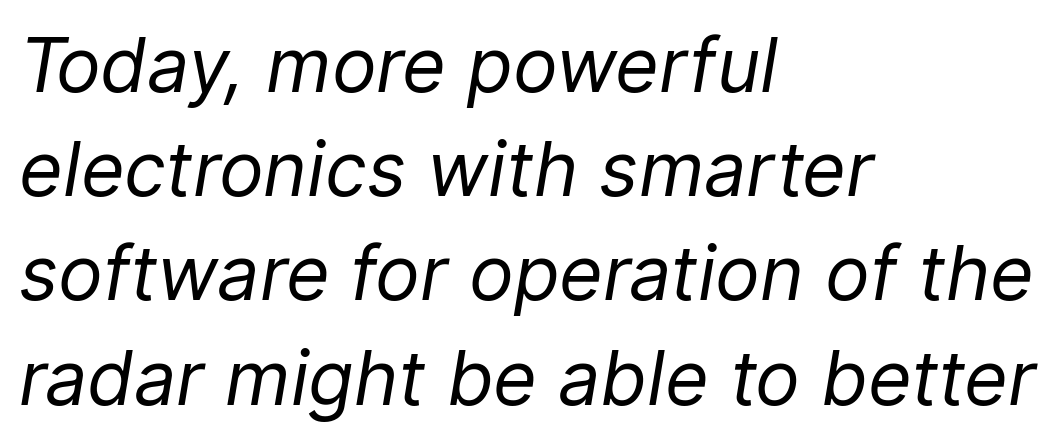
The string is rendered with underlining switched off. A typesetter would call this proportional, since set widths differ per character. Stems and bowls with no extra thickness — not bold. Observe the lean: these are italic letterforms.
